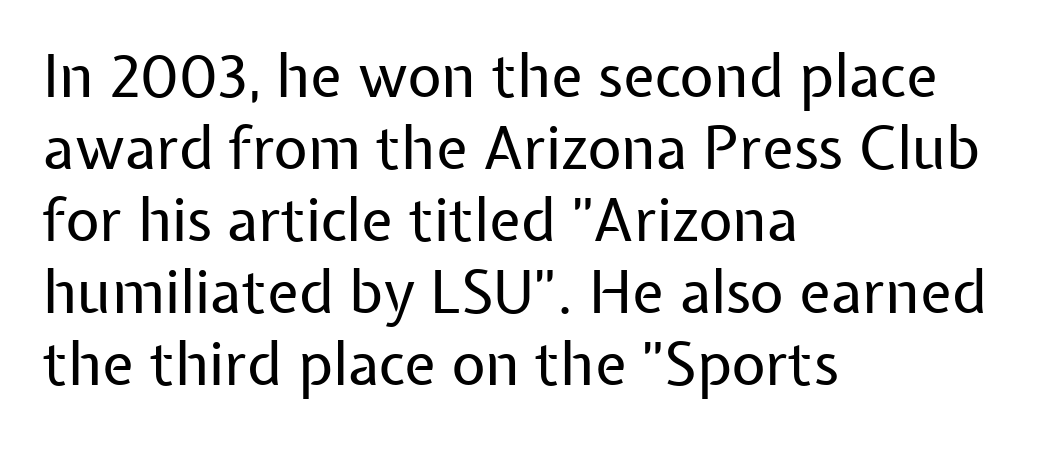
Q: Is the text bold? A: No.
Q: Is the text italic (slanted)? A: No, it is upright.
Q: Is the typeface a serif or a sans-serif typeface? A: Sans-serif.
Q: Is the text underlined? A: No.
Q: How is the paragraph aligned? A: Left-aligned.
Q: Is the spacing between letters normal or unusually wide? A: Normal.
Q: Width (condensed, normal, or wide)? A: Normal.
Q: Stroke contrast? A: Low.
Q: x-height? A: Medium.
Q: Monospaced? A: No.
